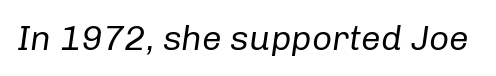
{"italic": "yes", "lean": "right", "slant_degrees": 8, "bold": "no", "weight": "regular", "width": "normal", "stroke_contrast": "low", "x_height": "medium", "monospaced": "no", "underline": "no", "letter_spacing": "normal", "letter_spacing_em": 0.0, "glyph_px": 35}
